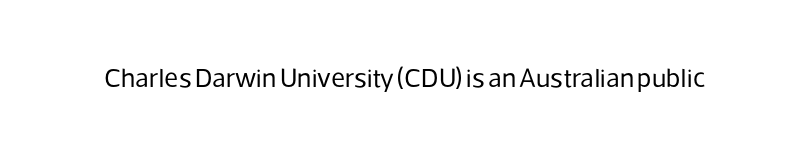
{"italic": "no", "bold": "no", "underline": "no", "letter_spacing": "normal", "letter_spacing_em": 0.0, "glyph_px": 27}
